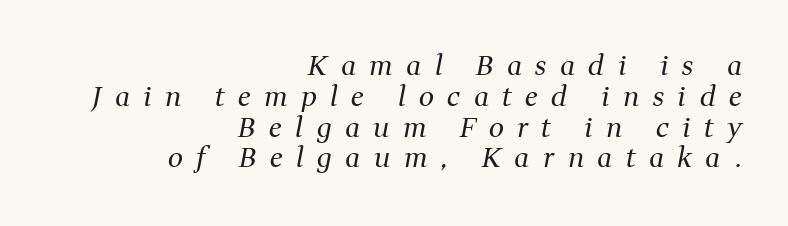
Style check: oblique. Which margin do the lines hug? The right one — the left edge is uneven. Someone cranked the tracking dial way up on this one. Quick note: interline space is minimal. The passage shown is not underscored anywhere. Compared with a typical body face, this is equally light or lighter still.
